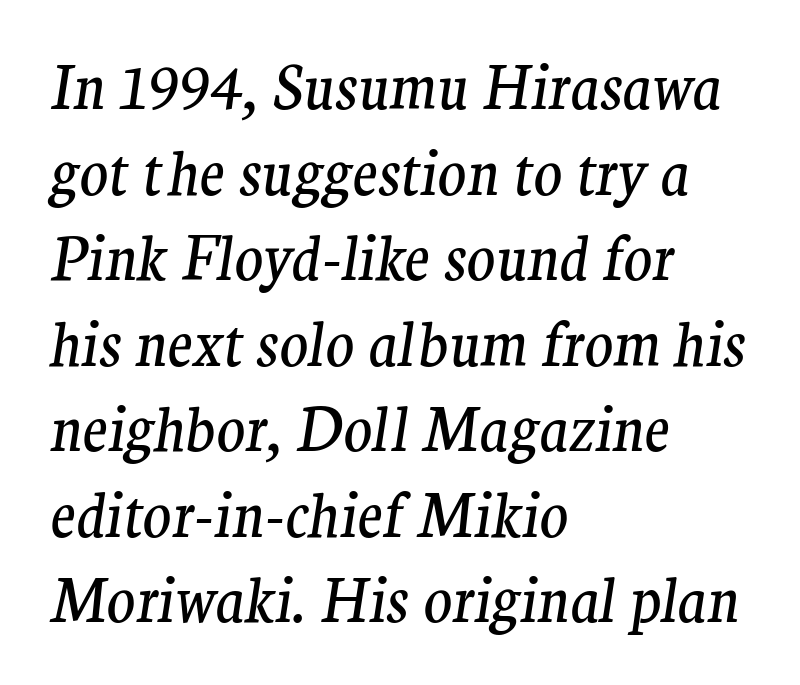
A light-to-regular cut is what we see here. This sample uses plain, unmodified letter spacing. Compared with ordinary roman type, these characters are visibly tilted. Clear beneath every line of the passage. This is serif lettering, the kind often seen in printed books.
